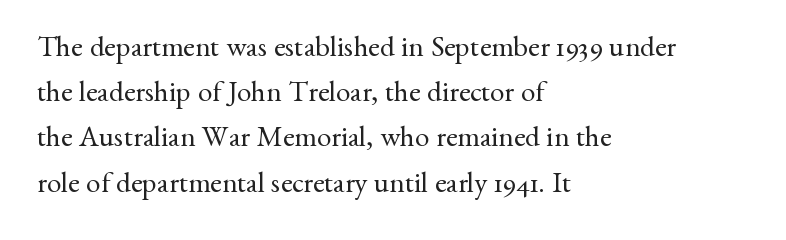
The image shows 29 px regular-weight serif type, upright; set left-aligned, normal line spacing (1.56x), normal letter spacing, not underlined; medium stroke contrast and a small x-height.
